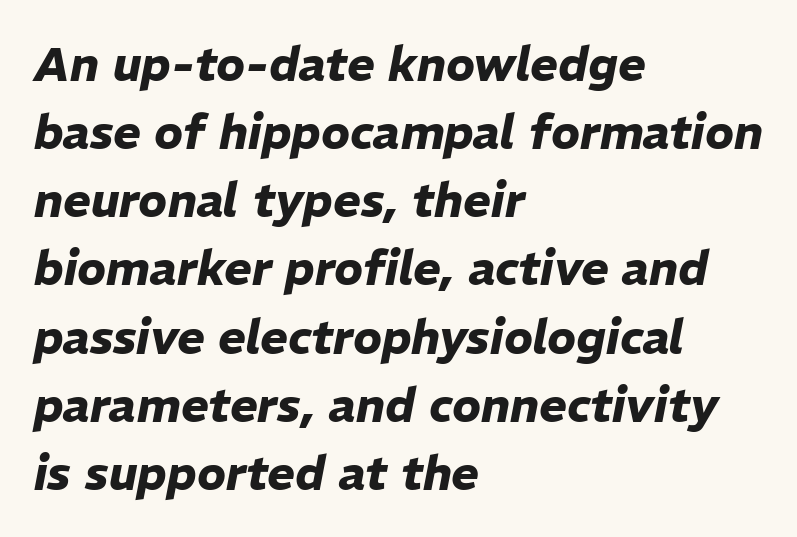
The image shows 47 px heavy type, italic (leaning right); set left-aligned, normal line spacing (1.45x), normal letter spacing, not underlined; low stroke contrast and a medium x-height.
